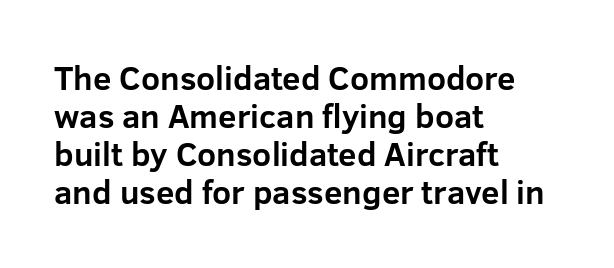
Is there much room between lines? No — they nearly touch. Tracking value appears to be zero — textbook default spacing. Words float on clear page, feet unadorned. Every character sits straight up, as roman type does. The typeface chosen for these lines omits serifs.
